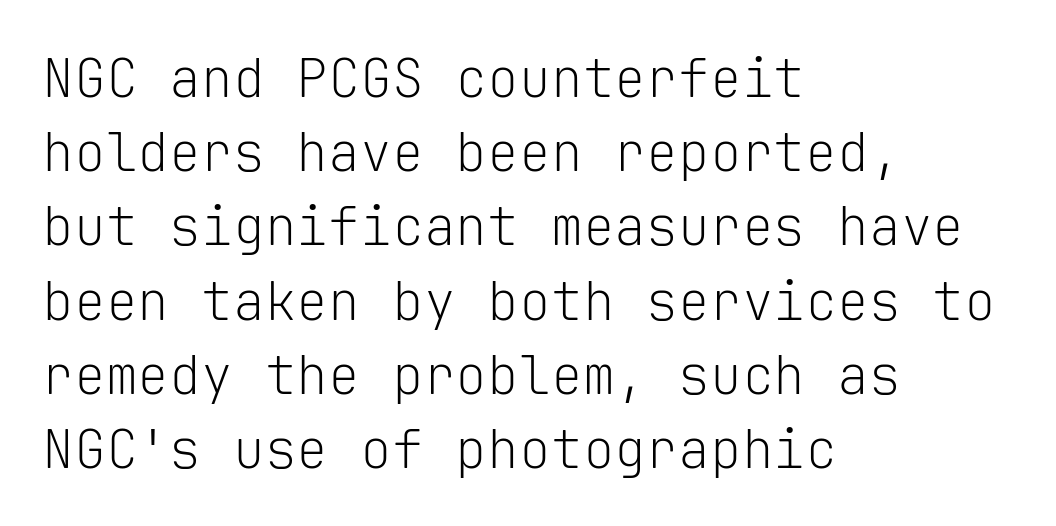
Grotesque or geometric, the face here clearly has no serifs. The face looks like a standard text weight, possibly lighter. Underlining? Definitely not there. Spacing verdict: monospaced, one width for all characters. The typesetter chose a ragged-right arrangement here. Italic: no, the glyphs are upright roman.
